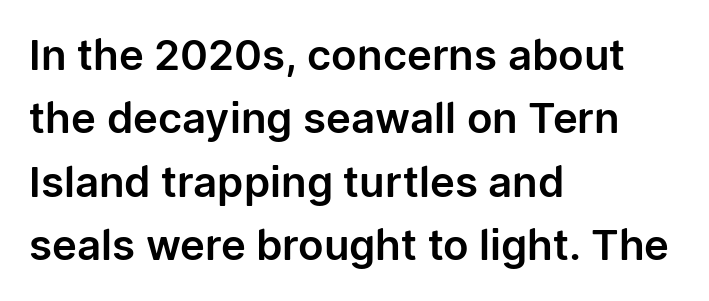
Q: Is the text italic (slanted)? A: No, it is upright.
Q: Is the typeface a serif or a sans-serif typeface? A: Sans-serif.
Q: Is the text underlined? A: No.
Q: How is the paragraph aligned? A: Left-aligned.
Q: Is the spacing between letters normal or unusually wide? A: Normal.
Q: Is the spacing between lines tight, normal or loose? A: Normal.
Q: Width (condensed, normal, or wide)? A: Normal.
Q: Stroke contrast? A: Low.
Q: x-height? A: Medium.
Q: Monospaced? A: No.
